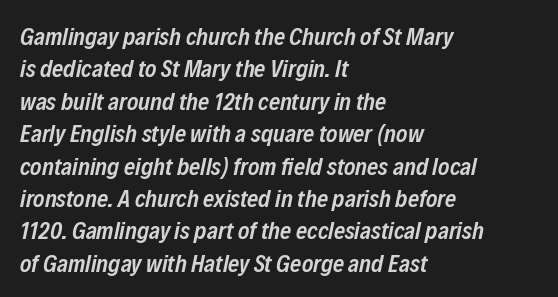
{"italic": "yes", "lean": "right", "slant_degrees": 12, "bold": "semi", "underline": "no", "align": "left", "line_spacing": "normal", "line_spacing_ratio": 1.35, "letter_spacing": "normal", "letter_spacing_em": 0.0, "glyph_px": 24}
